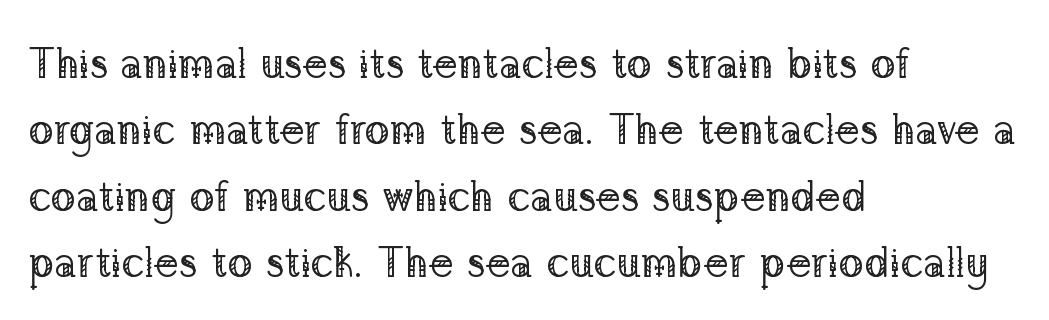
Q: Is the text bold? A: No.
Q: Is the text italic (slanted)? A: No, it is upright.
Q: Is the typeface a serif or a sans-serif typeface? A: Serif.
Q: Is the text underlined? A: No.
Q: How is the paragraph aligned? A: Left-aligned.
Q: Is the spacing between letters normal or unusually wide? A: Normal.
Q: Is the spacing between lines tight, normal or loose? A: Normal.
Q: Width (condensed, normal, or wide)? A: Normal.
Q: Stroke contrast? A: Low.
Q: x-height? A: Medium.
Q: Monospaced? A: No.
